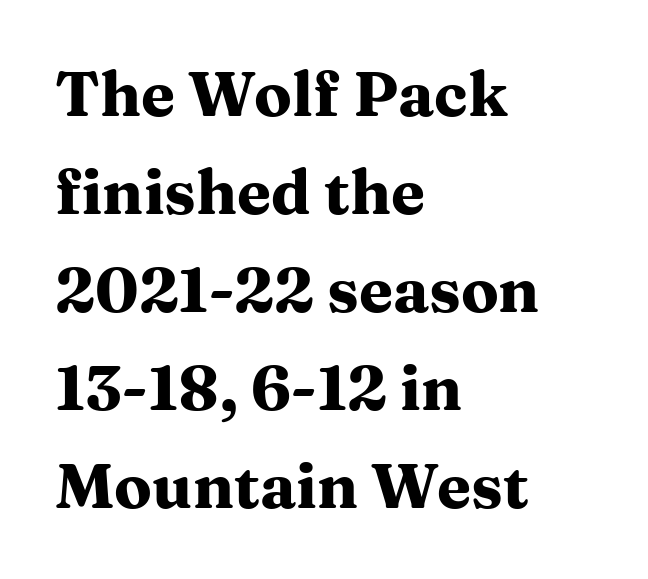
{"serif": "yes", "italic": "no", "bold": "yes", "weight": "heavy", "width": "wide", "stroke_contrast": "medium", "x_height": "medium", "monospaced": "no", "underline": "no", "align": "left", "line_spacing": "normal", "line_spacing_ratio": 1.58, "letter_spacing": "normal", "letter_spacing_em": 0.0, "glyph_px": 62}
